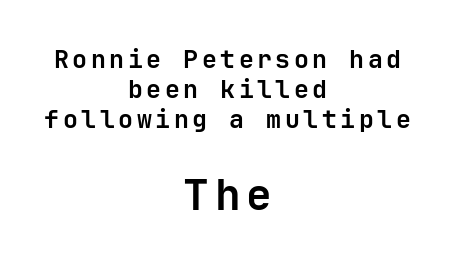
The image shows 43 px semibold sans-serif type, upright; set centered, line spacing 1.2x, not underlined; the second (bottom) block is 1.72x larger; low stroke contrast and a medium x-height.
